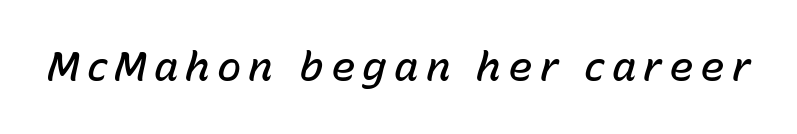
Q: Is the text bold? A: Semi-bold.
Q: Is the text italic (slanted)? A: Yes, it leans right by about 15 degrees.
Q: Is the text underlined? A: No.
Q: Width (condensed, normal, or wide)? A: Normal.
Q: Stroke contrast? A: Low.
Q: x-height? A: Medium.
Q: Monospaced? A: No.
